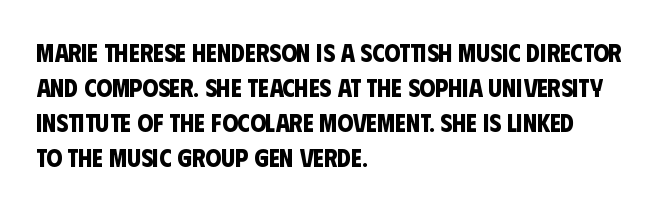
{"bold": "yes", "underline": "no", "align": "left", "line_spacing": "normal", "line_spacing_ratio": 1.4, "letter_spacing": "normal", "letter_spacing_em": 0.0, "glyph_px": 25}
